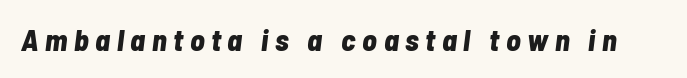
This sample uses an oblique cut, with every glyph tilted off the vertical. Every letter is thick-stroked: bold, no question. Each word looks stretched out because of the extra space between its letters. Anything drawn beneath the words? Only blank space. Here the designer chose a conventional face with non-uniform glyph widths.
